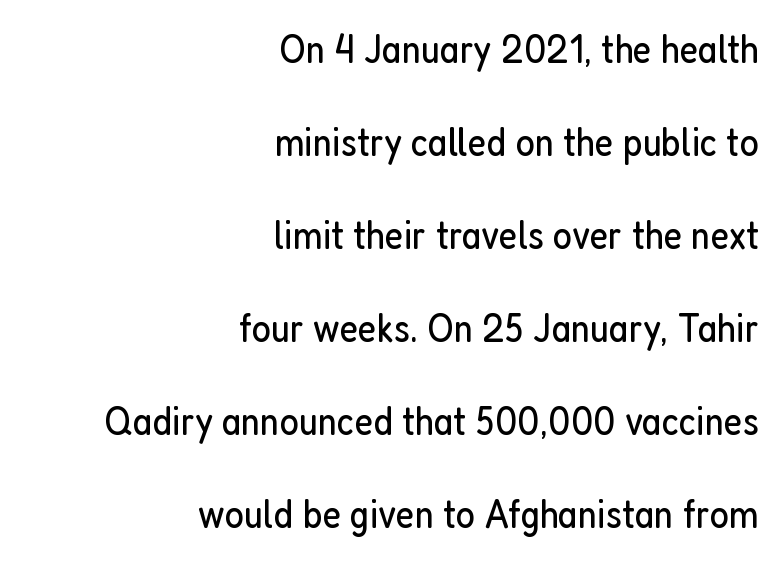
Every stem runs plumb, perpendicular to the baseline. The words here are not underlined. Notice the wide empty band between every row — that's loose leading. This sample has the flowing, uneven cadence of proportional lettering. You could call the tracking neutral — neither tight nor loose.
